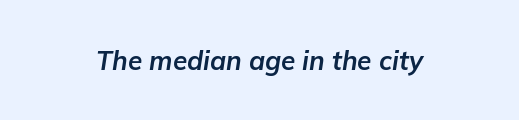
{"italic": "yes", "lean": "right", "slant_degrees": 9, "bold": "yes", "underline": "no", "letter_spacing": "normal", "letter_spacing_em": 0.0, "glyph_px": 26}
